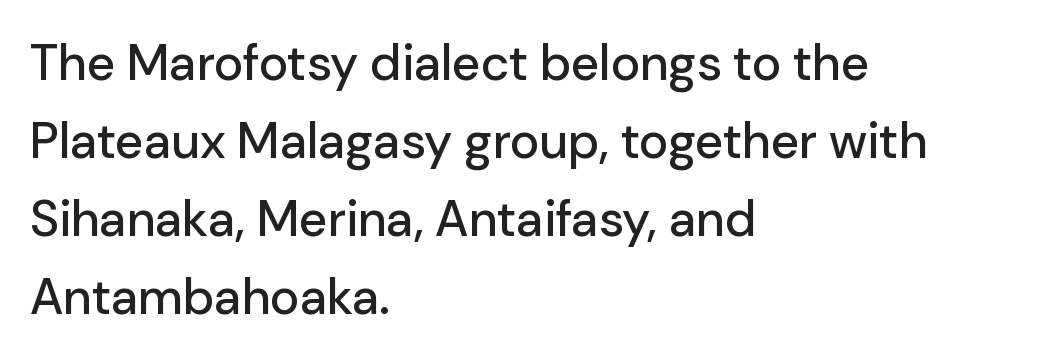
{"serif": "no", "italic": "no", "width": "normal", "stroke_contrast": "low", "x_height": "medium", "monospaced": "no", "underline": "no", "align": "left", "line_spacing": "normal", "line_spacing_ratio": 1.56, "letter_spacing": "normal", "letter_spacing_em": 0.0, "glyph_px": 50}
